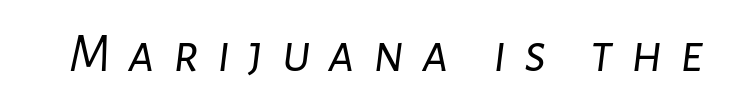
Spacing verdict: proportional, widths tailored to each character. Caption: face not bold, strokes unweighted. It's the slanting kind of type. The letterforms stand isolated, each surrounded by extra space.
